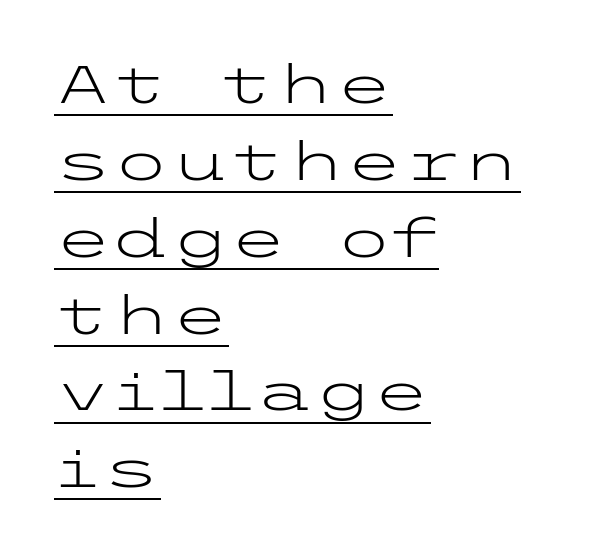
Q: Is the text bold? A: No.
Q: Is the text italic (slanted)? A: No, it is upright.
Q: Is the typeface a serif or a sans-serif typeface? A: Sans-serif.
Q: Is the text underlined? A: Yes.
Q: How is the paragraph aligned? A: Left-aligned.
Q: Is the spacing between letters normal or unusually wide? A: Normal.
Q: Is the spacing between lines tight, normal or loose? A: Normal.
Q: Width (condensed, normal, or wide)? A: Wide.
Q: Stroke contrast? A: Low.
Q: x-height? A: Medium.
